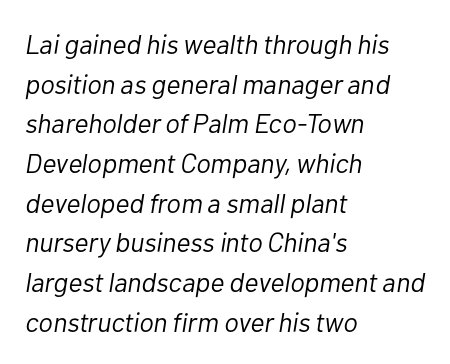
Line starts are locked; line ends wander. The vertical gap from one line to the next is medium. What stands out about the letter spacing? Nothing — it is the standard amount. Heft: none added — not bold. Underline: absent.
